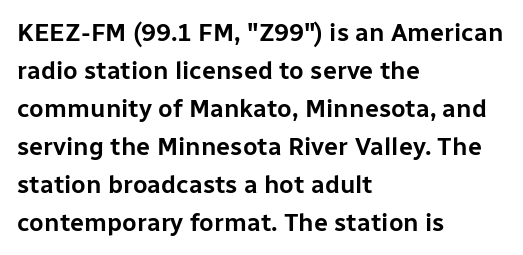
Q: Is the text italic (slanted)? A: No, it is upright.
Q: Is the text underlined? A: No.
Q: How is the paragraph aligned? A: Left-aligned.
Q: Is the spacing between letters normal or unusually wide? A: Normal.
Q: Is the spacing between lines tight, normal or loose? A: Normal.
